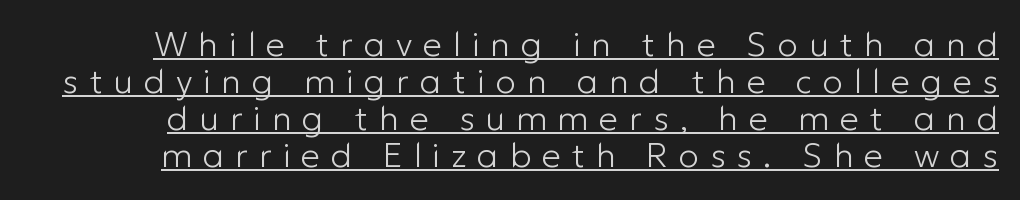
Q: Is the text bold? A: No.
Q: Is the text italic (slanted)? A: No, it is upright.
Q: Is the typeface a serif or a sans-serif typeface? A: Sans-serif.
Q: Is the text underlined? A: Yes.
Q: Is the spacing between letters normal or unusually wide? A: Unusually wide.
Q: Is the spacing between lines tight, normal or loose? A: Tight.
Q: Width (condensed, normal, or wide)? A: Normal.
Q: Stroke contrast? A: Low.
Q: x-height? A: Medium.
Q: Monospaced? A: No.
